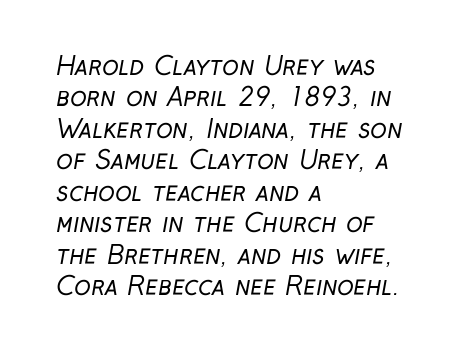
Q: Is the text bold? A: No.
Q: Is the text underlined? A: No.
Q: How is the paragraph aligned? A: Left-aligned.
Q: Is the spacing between letters normal or unusually wide? A: Normal.
Q: Is the spacing between lines tight, normal or loose? A: Normal.
